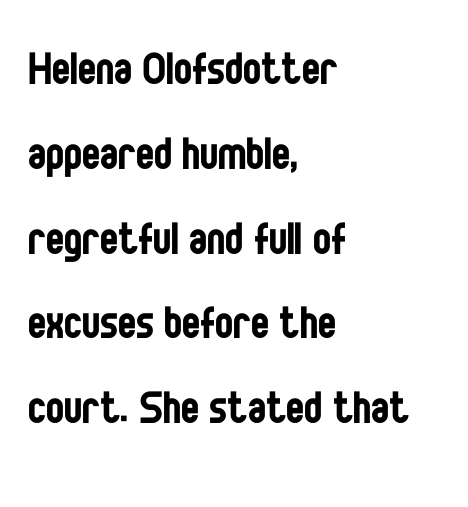
Q: Is the text bold? A: No.
Q: Is the text italic (slanted)? A: No, it is upright.
Q: Is the typeface a serif or a sans-serif typeface? A: Sans-serif.
Q: Is the text underlined? A: No.
Q: How is the paragraph aligned? A: Left-aligned.
Q: Is the spacing between letters normal or unusually wide? A: Normal.
Q: Is the spacing between lines tight, normal or loose? A: Normal.
Q: Width (condensed, normal, or wide)? A: Condensed.
Q: Stroke contrast? A: Low.
Q: x-height? A: Large.
Q: Monospaced? A: No.
